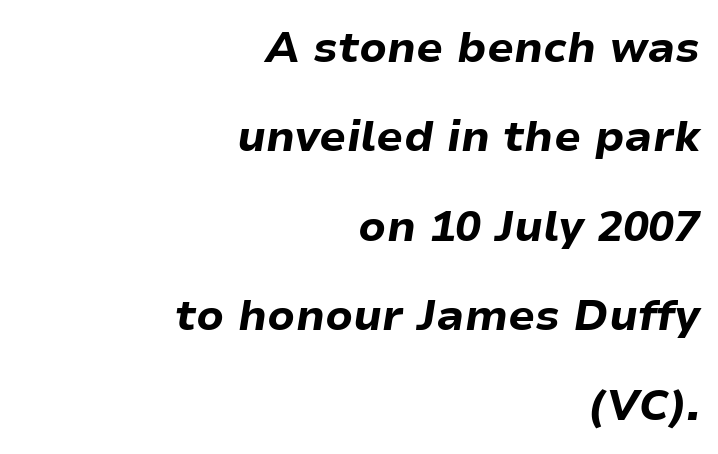
{"italic": "yes", "lean": "right", "slant_degrees": 9, "bold": "yes", "weight": "bold", "width": "normal", "stroke_contrast": "low", "x_height": "medium", "monospaced": "no", "underline": "no", "align": "right", "line_spacing": "loose", "line_spacing_ratio": 2.08, "letter_spacing": "normal", "letter_spacing_em": 0.0, "glyph_px": 43}
